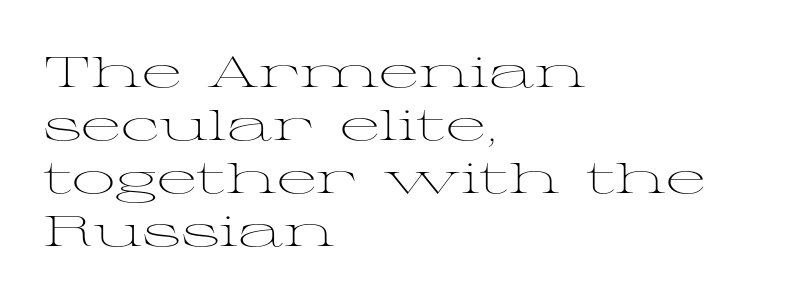
Underlining? Definitely not there. Counters stay open thanks to moderate or lighter strokes. Layout note: lines flush left. The passage shown is typeset with a serif family. This rendering leaves character spacing at its baseline value.
